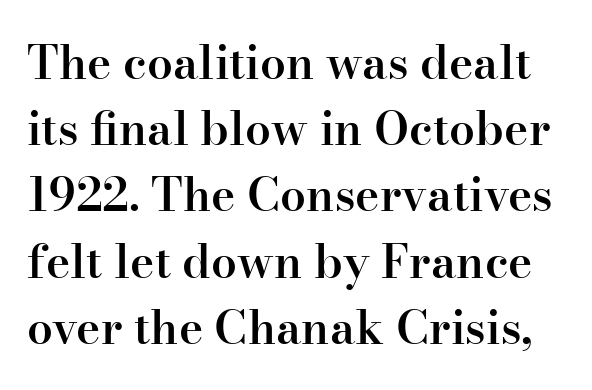
The image shows 46 px semibold serif type, upright; set normal line spacing (1.44x), normal letter spacing, not underlined; high stroke contrast and a small x-height.
